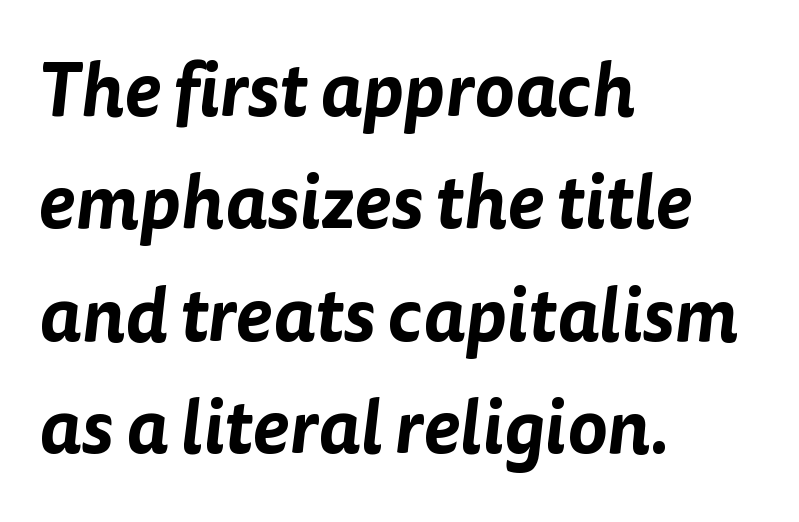
The tracking reads as untouched default to a designer's eye. Is this a fixed-width face? No — the glyphs have proportional, varying widths. The lines are quadded left. Are there feet on the stems? There aren't — it's a sans. Honestly, the row spacing looks completely unremarkable.
